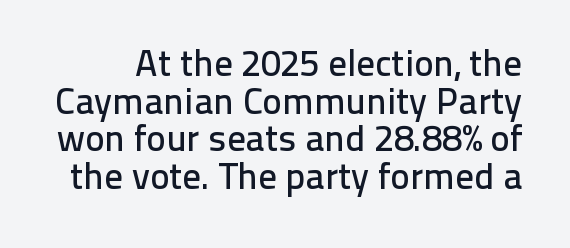
Nothing unusual about the tracking: characters are spaced as the font intends. Note the varied advance widths — an 'i' is clearly narrower than an 'm'. Each row of text sits above clean, open space. Whoever set this chose condensed vertical rhythm over breathing room. Type style note: lacks serifs.
